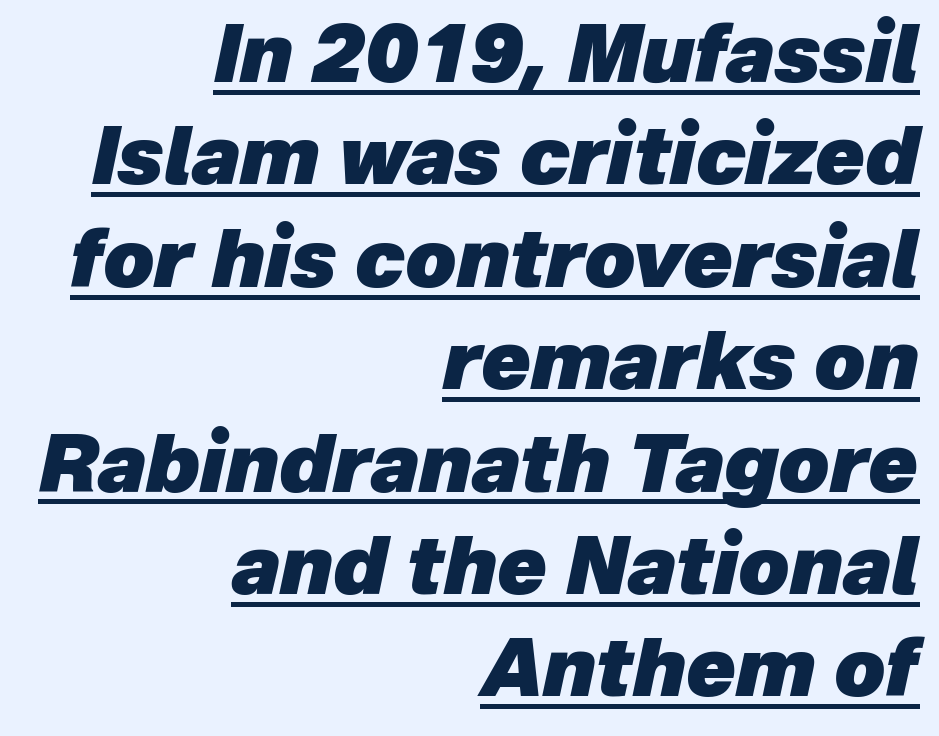
Q: Is the text bold? A: Yes.
Q: Is the text italic (slanted)? A: Yes, it leans right by about 12 degrees.
Q: Is the text underlined? A: Yes.
Q: How is the paragraph aligned? A: Right-aligned.
Q: Is the spacing between letters normal or unusually wide? A: Normal.
Q: Is the spacing between lines tight, normal or loose? A: Normal.
Q: Width (condensed, normal, or wide)? A: Normal.
Q: Stroke contrast? A: Low.
Q: x-height? A: Medium.
Q: Monospaced? A: No.
